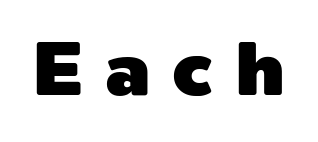
Q: Is the text italic (slanted)? A: No, it is upright.
Q: Is the typeface a serif or a sans-serif typeface? A: Sans-serif.
Q: Is the text underlined? A: No.
Q: Is the spacing between letters normal or unusually wide? A: Unusually wide.
Q: Width (condensed, normal, or wide)? A: Normal.
Q: x-height? A: Medium.
Q: Monospaced? A: No.
